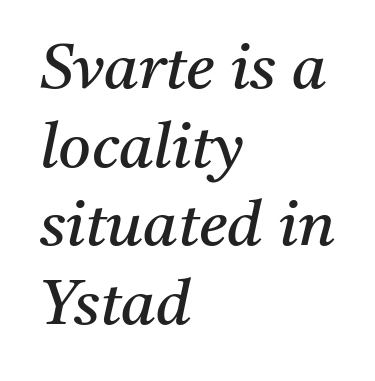
The type is set solid horizontally, with unmodified tracking. No extra ink here — the face is not bold. Line spacing here is normal. Reading down the block, your eye returns to a fixed left position each line.
